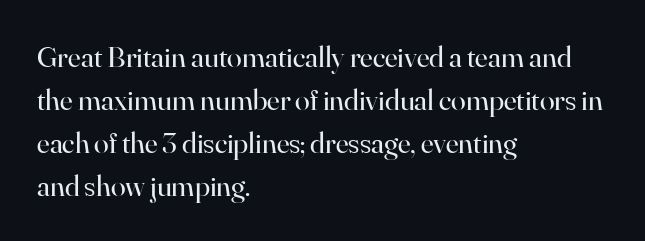
Q: Is the text bold? A: No.
Q: Is the text italic (slanted)? A: No, it is upright.
Q: Is the typeface a serif or a sans-serif typeface? A: Serif.
Q: Is the text underlined? A: No.
Q: How is the paragraph aligned? A: Left-aligned.
Q: Is the spacing between letters normal or unusually wide? A: Normal.
Q: Is the spacing between lines tight, normal or loose? A: Normal.
Q: Width (condensed, normal, or wide)? A: Normal.
Q: Stroke contrast? A: High.
Q: x-height? A: Small.
Q: Monospaced? A: No.
